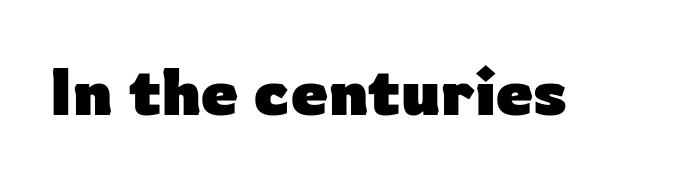
{"serif": "no", "italic": "no", "bold": "yes", "weight": "heavy", "width": "normal", "stroke_contrast": "low", "x_height": "medium", "monospaced": "no", "underline": "no", "letter_spacing": "normal", "letter_spacing_em": 0.0, "glyph_px": 66}
